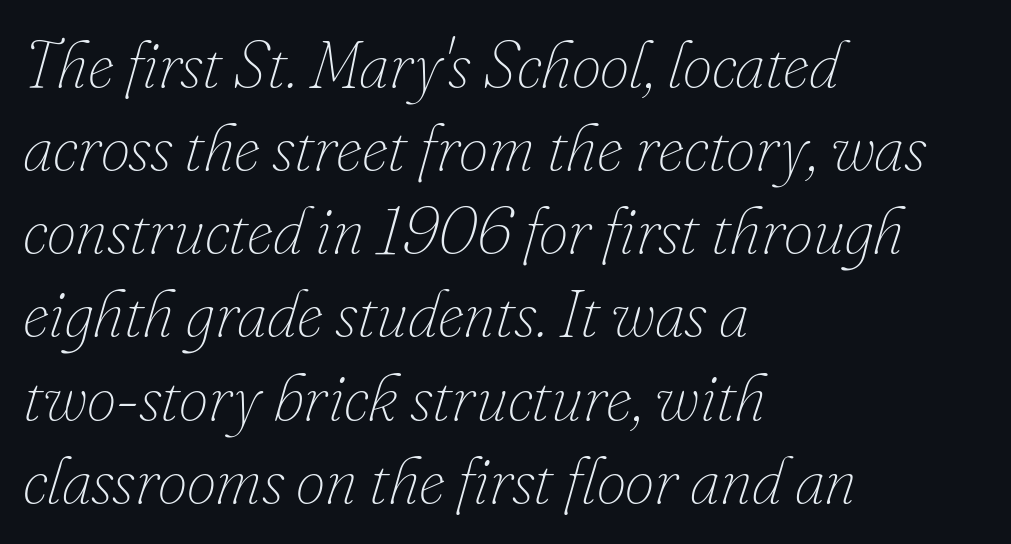
Evenly set lines give the paragraph a standard silhouette. Honestly, there is no underline to notice here at all. Leftover space on each line is placed entirely after the last word. The typography opts for an oblique posture over an upright one. Here the designer chose a conventional face with non-uniform glyph widths.
